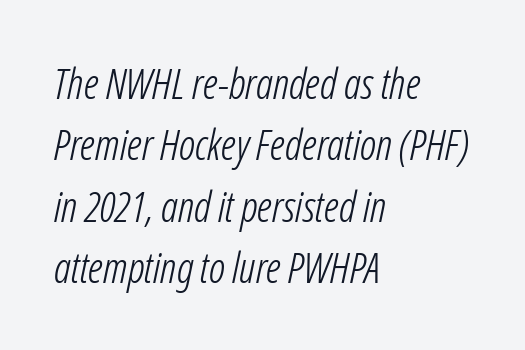
Honestly, the letter spacing is just normal — you wouldn't notice it. Is the type slanted? Yes — the strokes lean at a clear angle. The block of text has a typical density, with ordinary space between rows. Ink coverage per letter is moderate at most. Think of a printed novel: that variable character pitch is what you see here.
